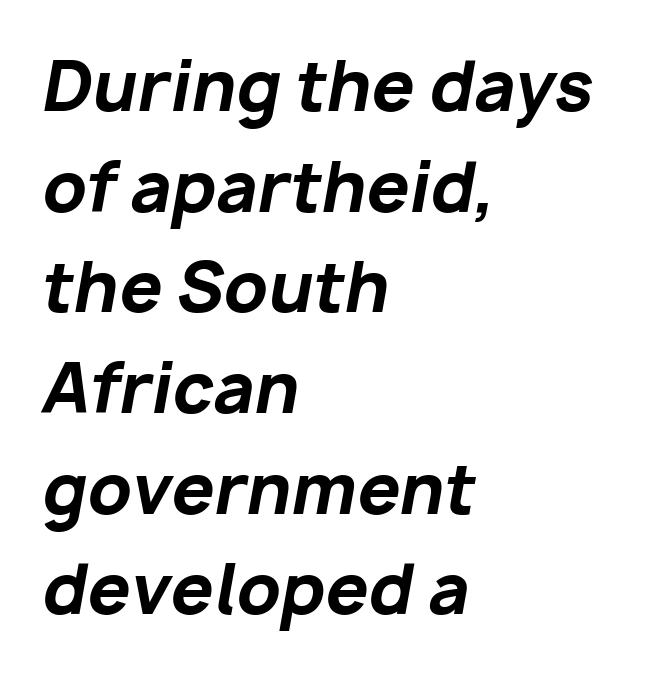
The image shows 68 px bold type, italic (leaning right); set left-aligned, normal line spacing (1.48x), normal letter spacing, not underlined; low stroke contrast and a medium x-height.
